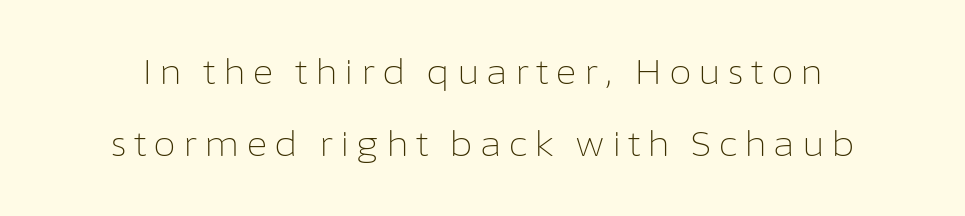
This sample has the flowing, uneven cadence of proportional lettering. The cut favours lightness, reaching ordinary text weight at its darkest. Every stem runs plumb, perpendicular to the baseline. Compared with typical paragraphs, the rows here are farther apart. Glance below the letters and you will spot only blank space. Here the glyphs are tracked loosely, breaking word shapes into spaced letters.
